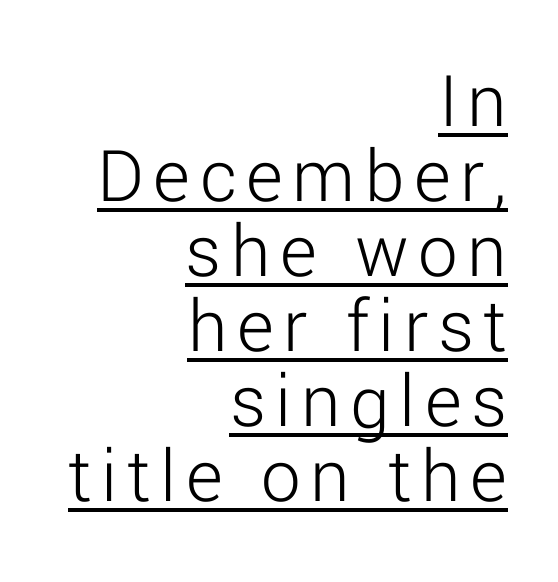
This block would grow much taller if given ordinary leading; it's compressed now. Stroke mass is kept to a normal reading level or below. Italic: no, the glyphs are upright roman. A typesetter would call this proportional, since set widths differ per character. Emphasis is given by a line drawn under the lettering.
